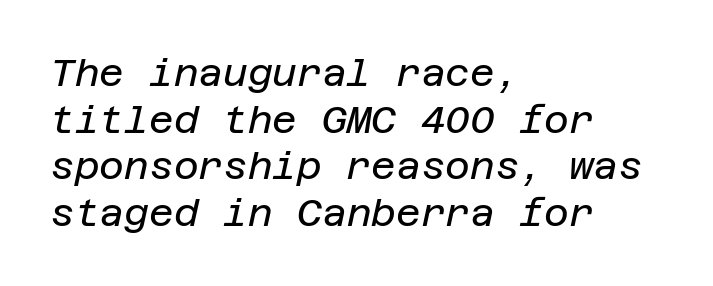
The paragraph shown leans on its left margin. The space beneath each line is pristine and unruled. Rendered with sloped, italic letterforms. The passage shown has conventional tracking throughout. The strokes carry an ordinary text weight at most.
